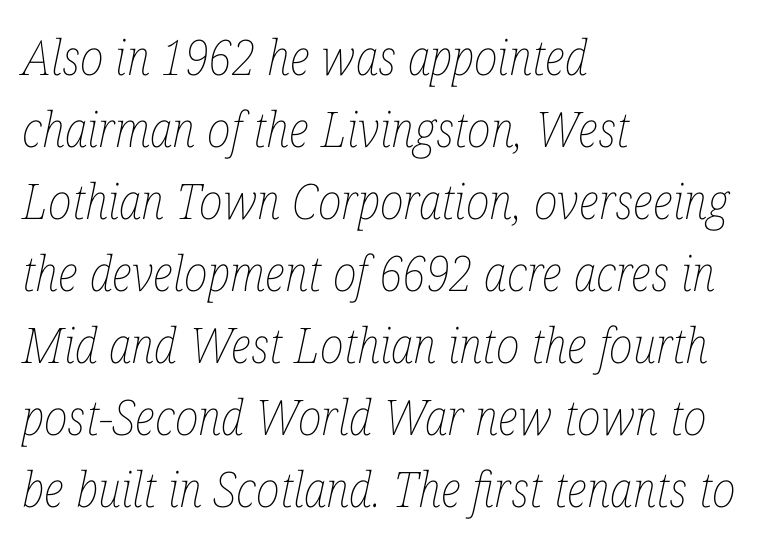
Q: Is the text bold? A: No.
Q: Is the text italic (slanted)? A: Yes, it leans right by about 12 degrees.
Q: Is the text underlined? A: No.
Q: How is the paragraph aligned? A: Left-aligned.
Q: Is the spacing between letters normal or unusually wide? A: Normal.
Q: Is the spacing between lines tight, normal or loose? A: Normal.
Q: Width (condensed, normal, or wide)? A: Condensed.
Q: Stroke contrast? A: Low.
Q: x-height? A: Medium.
Q: Monospaced? A: No.
